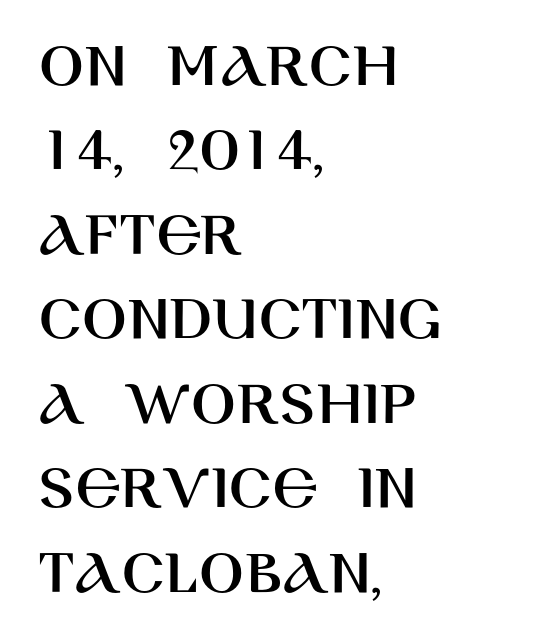
The image shows 66 px sans-serif type, upright; set left-aligned, normal line spacing (1.28x), normal letter spacing, not underlined; high stroke contrast and a large x-height.
